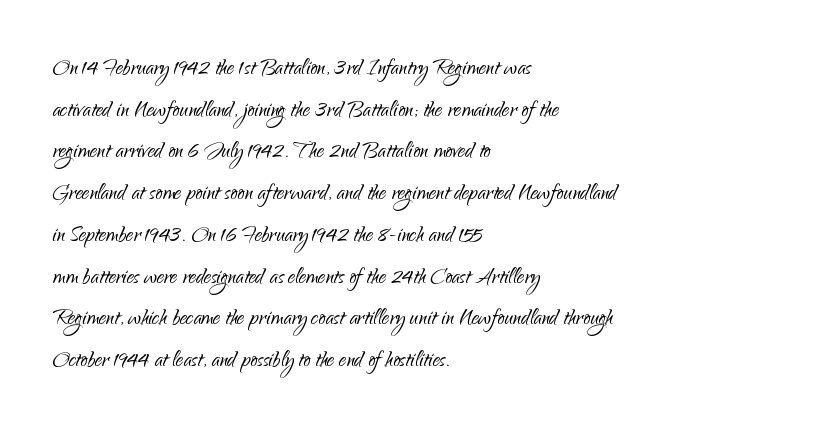
{"serif": "no", "bold": "no", "weight": "light", "width": "normal", "stroke_contrast": "low", "x_height": "small", "monospaced": "no", "underline": "no", "align": "left", "line_spacing": "normal", "line_spacing_ratio": 1.49, "letter_spacing": "normal", "letter_spacing_em": 0.0, "glyph_px": 28}
